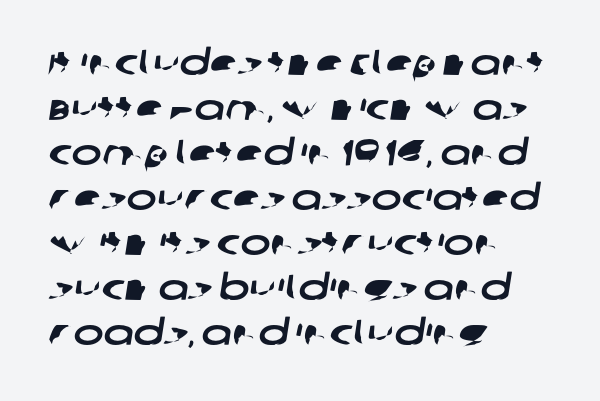
{"serif": "no", "width": "wide", "stroke_contrast": "low", "x_height": "large", "monospaced": "no", "underline": "no", "align": "left", "line_spacing": "normal", "line_spacing_ratio": 1.25, "letter_spacing": "normal", "letter_spacing_em": 0.0, "glyph_px": 36}
